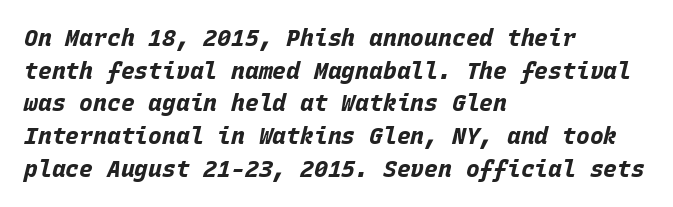
{"italic": "yes", "lean": "right", "slant_degrees": 15, "bold": "yes", "underline": "no", "align": "left", "line_spacing": "normal", "line_spacing_ratio": 1.42, "letter_spacing": "normal", "letter_spacing_em": 0.0, "glyph_px": 23}
